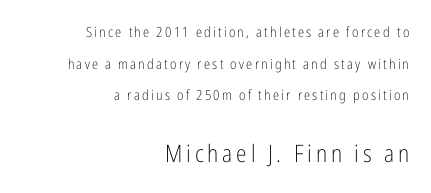
The image shows 24 px text type, upright; set right-aligned, loose line spacing (2.26x), not underlined; the second (bottom) block is 1.71x larger.
